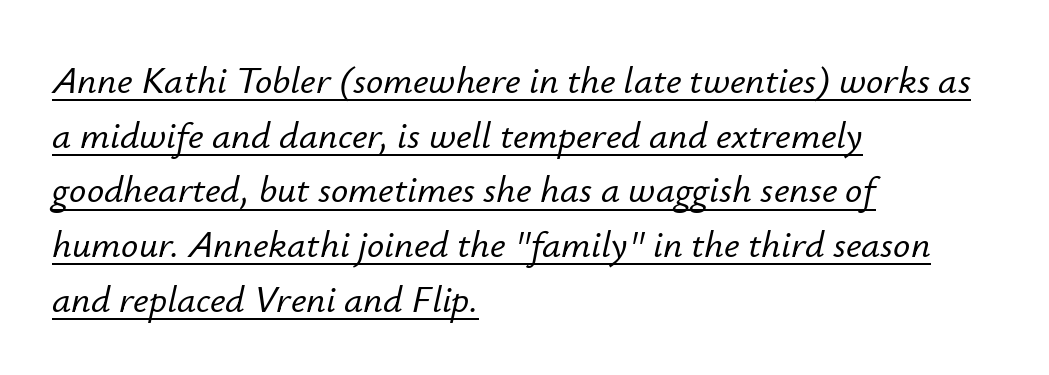
{"italic": "yes", "lean": "right", "slant_degrees": 12, "width": "normal", "stroke_contrast": "low", "x_height": "small", "monospaced": "no", "underline": "yes", "align": "left", "line_spacing": "normal", "line_spacing_ratio": 1.44, "letter_spacing": "normal", "letter_spacing_em": 0.0, "glyph_px": 38}
